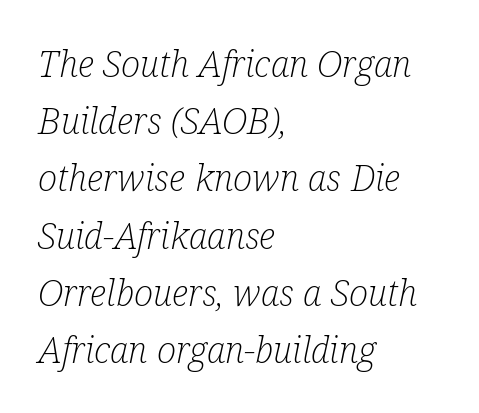
Q: Is the text bold? A: No.
Q: Is the text italic (slanted)? A: Yes, it leans right by about 12 degrees.
Q: Is the typeface a serif or a sans-serif typeface? A: Serif.
Q: Is the text underlined? A: No.
Q: How is the paragraph aligned? A: Left-aligned.
Q: Is the spacing between letters normal or unusually wide? A: Normal.
Q: Is the spacing between lines tight, normal or loose? A: Normal.
Q: Width (condensed, normal, or wide)? A: Condensed.
Q: Stroke contrast? A: Low.
Q: x-height? A: Medium.
Q: Monospaced? A: No.
